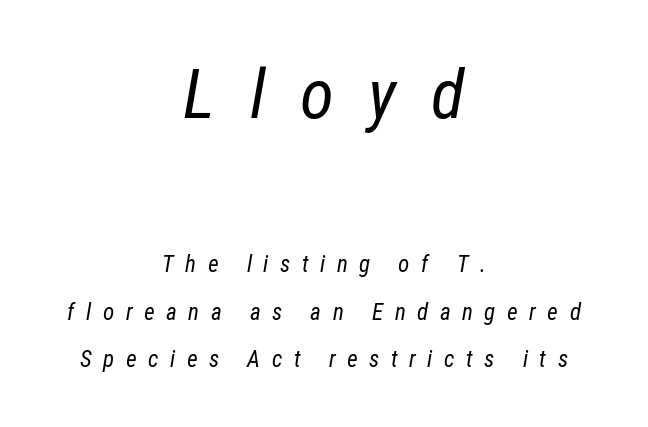
The image shows 69 px regular-weight, condensed type, italic (leaning right); set centered, loose line spacing (2.06x), unusually wide letter spacing (+0.5 em), not underlined; the first (top) block is 3.0x larger; low stroke contrast and a medium x-height.
